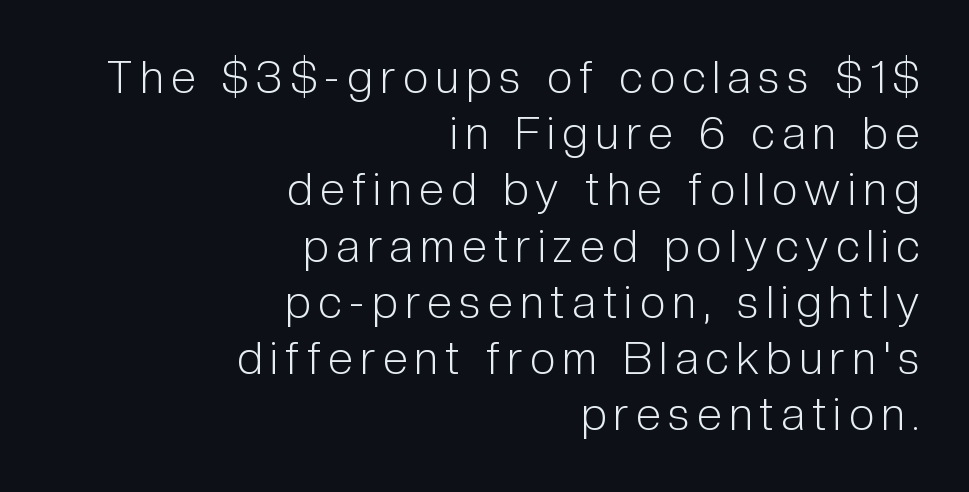
Q: Is the text bold? A: No.
Q: Is the text italic (slanted)? A: No, it is upright.
Q: Is the typeface a serif or a sans-serif typeface? A: Sans-serif.
Q: Is the text underlined? A: No.
Q: How is the paragraph aligned? A: Right-aligned.
Q: Is the spacing between lines tight, normal or loose? A: Normal.
Q: Width (condensed, normal, or wide)? A: Condensed.
Q: Stroke contrast? A: Low.
Q: x-height? A: Medium.
Q: Monospaced? A: No.
